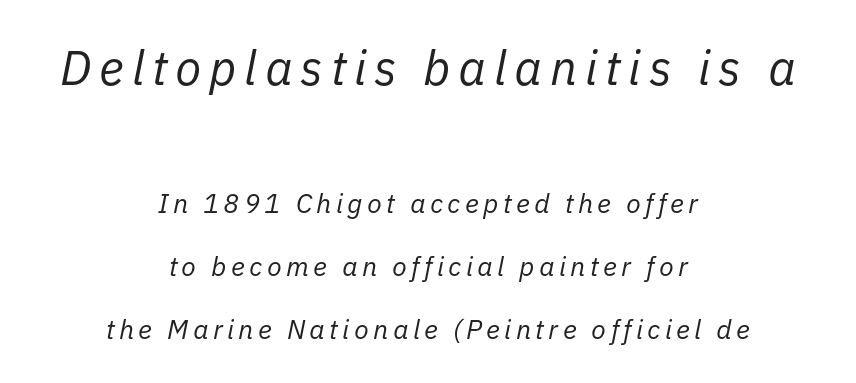
Character widths vary here, with narrow letters taking less room than wide ones. The initial chunk of copy outweighs the following chunk in type size. Is the type heavy? It reads as light-to-regular instead. Compared with a flush-left layout, this one balances lines on the center instead. The line-height multiplier appears high, well above default. The glyphs look as if they've been sheared to an angle.
